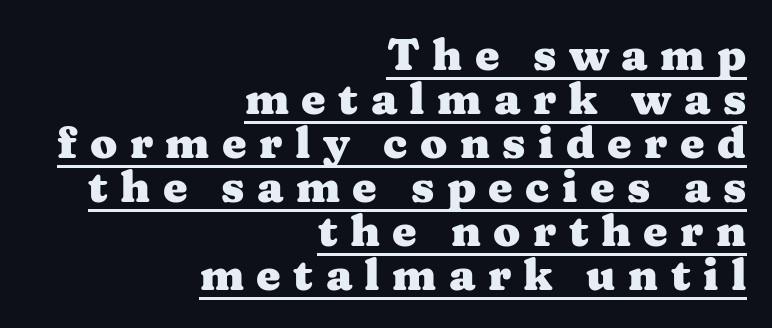
{"serif": "yes", "italic": "no", "bold": "yes", "weight": "heavy", "width": "wide", "stroke_contrast": "medium", "x_height": "medium", "monospaced": "no", "underline": "yes", "align": "right", "line_spacing": "tight", "line_spacing_ratio": 1.0, "letter_spacing": "wide", "letter_spacing_em": 0.28, "glyph_px": 44}
